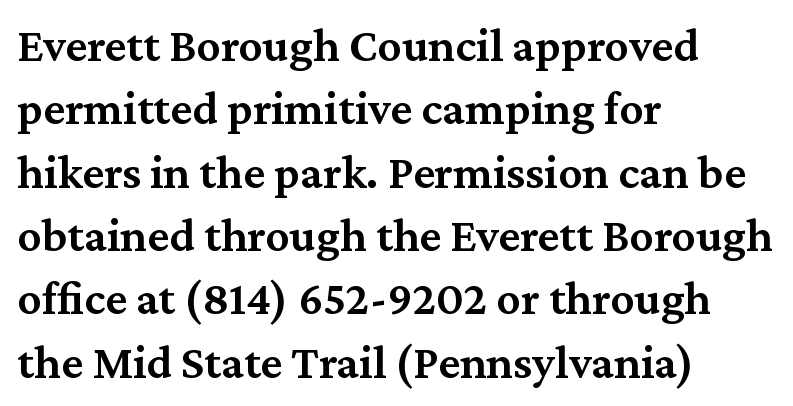
Is the letter spacing exaggerated? No — it looks like the ordinary default. Notice how the passage keeps a crisp vertical edge on the left only. The type sits square on the baseline with zero lean. Moderately thickened strokes mark this as semibold type. Little horizontal feet cap the strokes, marking this as serif type. The area under the type is left untouched.
